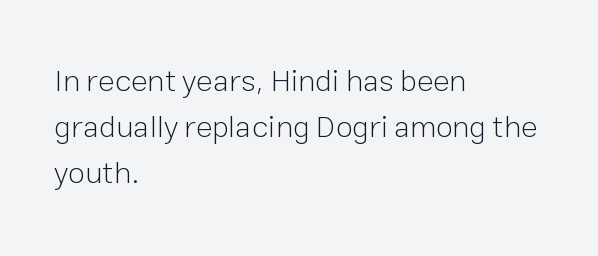
Q: Is the text bold? A: No.
Q: Is the text italic (slanted)? A: No, it is upright.
Q: Is the typeface a serif or a sans-serif typeface? A: Sans-serif.
Q: Is the text underlined? A: No.
Q: How is the paragraph aligned? A: Left-aligned.
Q: Is the spacing between letters normal or unusually wide? A: Normal.
Q: Is the spacing between lines tight, normal or loose? A: Normal.
Q: Width (condensed, normal, or wide)? A: Normal.
Q: Stroke contrast? A: Low.
Q: x-height? A: Medium.
Q: Monospaced? A: No.
